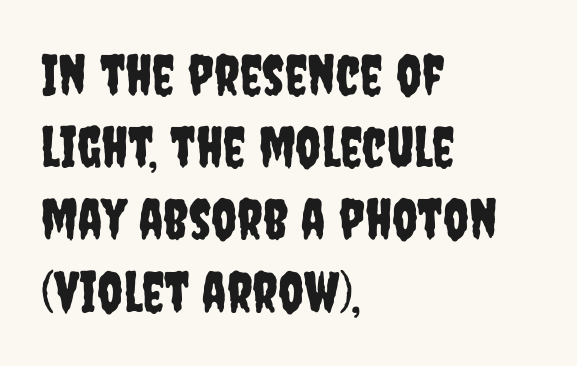
Unmarked baselines from the first word to the last. Nothing sits at the stroke ends, so this counts as sans-serif. Italic: no, the glyphs are upright roman. Regarding leading, the lines here are spaced in the standard way.
